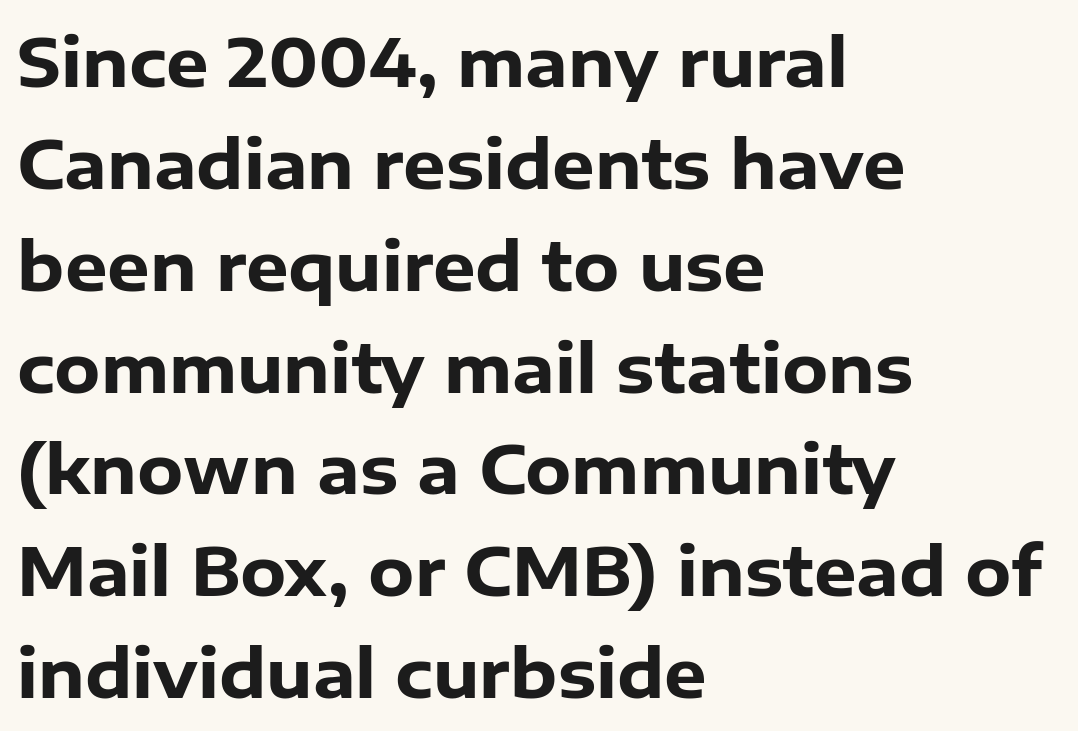
Beneath every word, the page is bare. Upright lettering throughout. Is this a fixed-width face? No — the glyphs have proportional, varying widths. The letters carry no serifs — their stems end cleanly without finishing strokes. Heavy, bold letterforms. The paragraph shown leans on its left margin.
